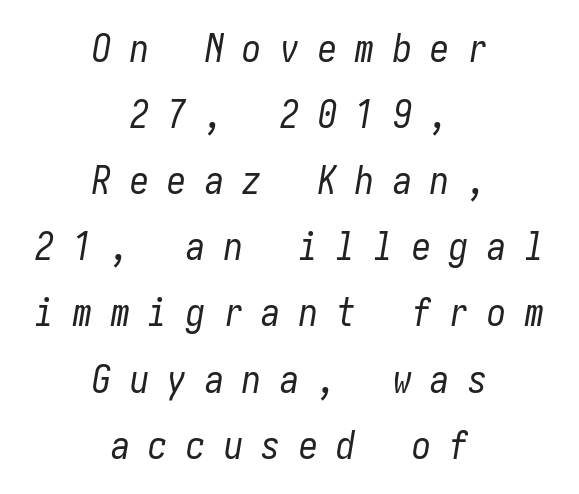
{"italic": "yes", "lean": "right", "slant_degrees": 10, "bold": "no", "weight": "regular", "width": "condensed", "stroke_contrast": "low", "x_height": "medium", "underline": "no", "align": "center", "line_spacing_ratio": 1.74, "letter_spacing": "wide", "letter_spacing_em": 0.49, "glyph_px": 38}
